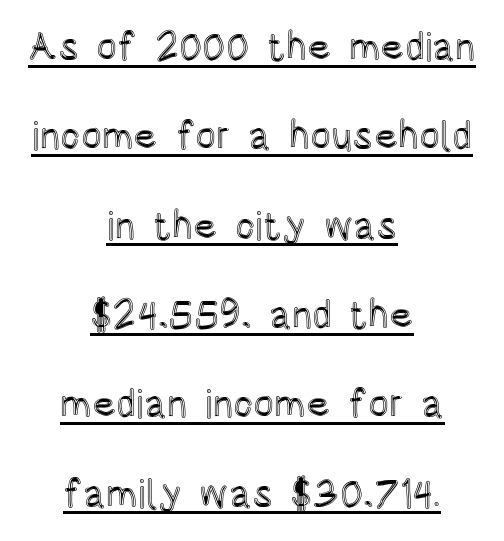
The image shows 39 px condensed type, upright; set centered, loose line spacing (2.29x), normal letter spacing, underlined; a large x-height.
